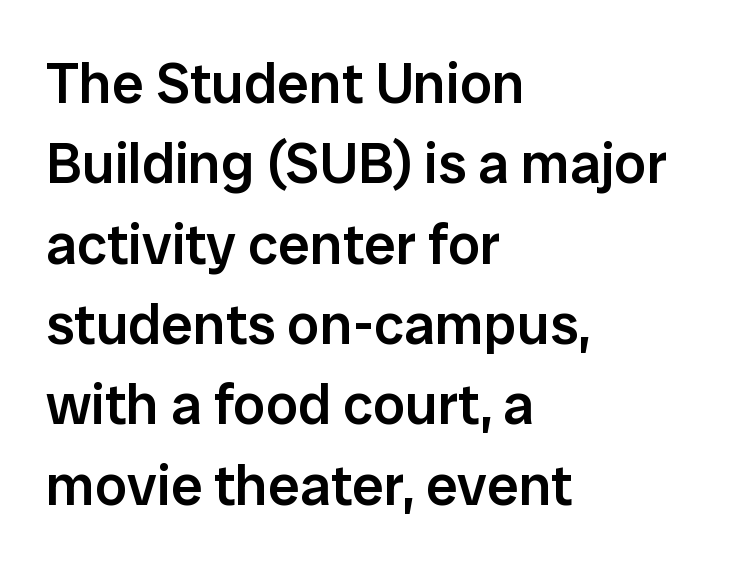
{"serif": "no", "italic": "no", "bold": "semi", "weight": "semibold", "width": "normal", "stroke_contrast": "low", "x_height": "medium", "monospaced": "no", "underline": "no", "align": "left", "line_spacing": "normal", "line_spacing_ratio": 1.41, "letter_spacing": "normal", "letter_spacing_em": 0.0, "glyph_px": 57}
